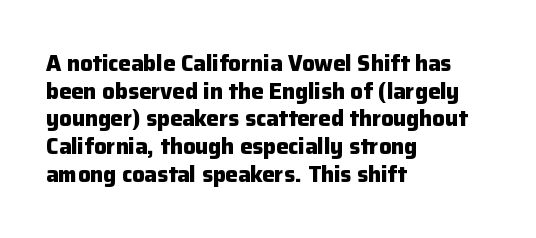
{"italic": "no", "bold": "yes", "underline": "no", "align": "left", "line_spacing": "normal", "line_spacing_ratio": 1.26, "letter_spacing": "normal", "letter_spacing_em": 0.0, "glyph_px": 22}
